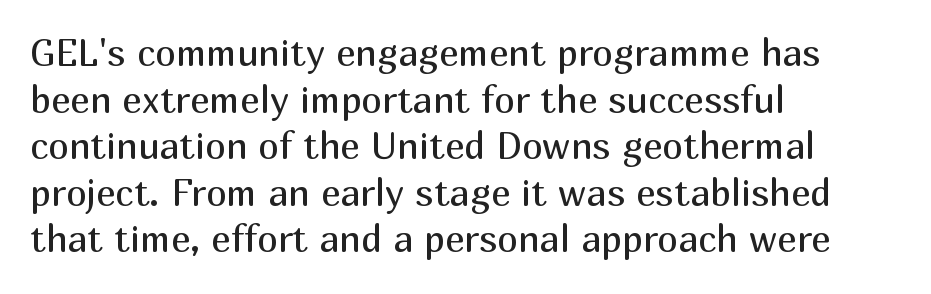
Type style note: lacks serifs. Line spacing here is normal. Stroke thickness stays within the range of a standard reading face or lighter. Glyph-to-glyph distance matches everyday printed text. The face used here is proportionally spaced, like ordinary book or web type.
